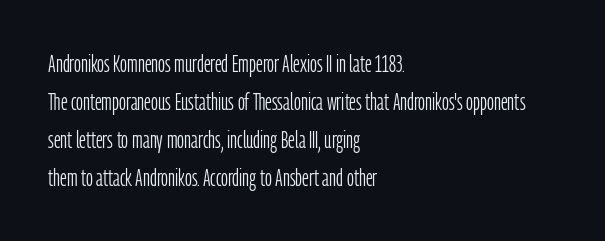
Q: Is the text bold? A: No.
Q: Is the text italic (slanted)? A: No, it is upright.
Q: Is the text underlined? A: No.
Q: How is the paragraph aligned? A: Left-aligned.
Q: Is the spacing between letters normal or unusually wide? A: Normal.
Q: Is the spacing between lines tight, normal or loose? A: Normal.
